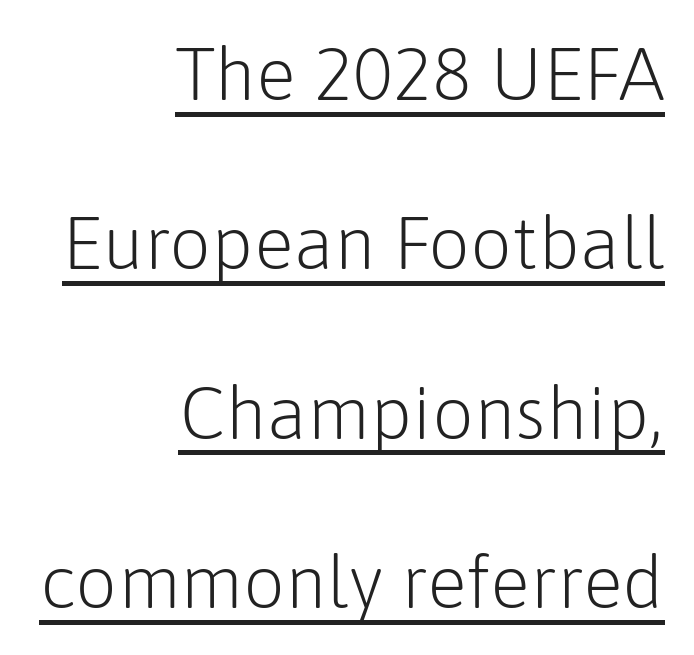
The image shows 74 px light sans-serif type, upright; set right-aligned, loose line spacing (2.29x), normal letter spacing, underlined; low stroke contrast and a medium x-height.
